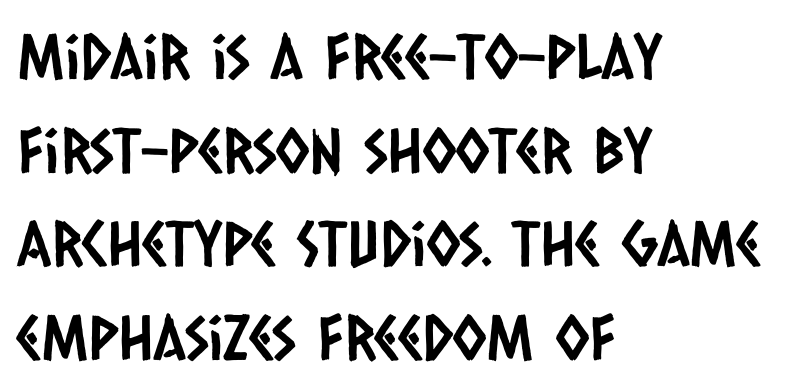
The designer went with a sans here, leaving each stem footless. Notice how the passage keeps a crisp vertical edge on the left only. The lines sit at an ordinary, default distance from one another. The type is set solid horizontally, with unmodified tracking. The letters advance in unequal steps, a hallmark of proportional type.
